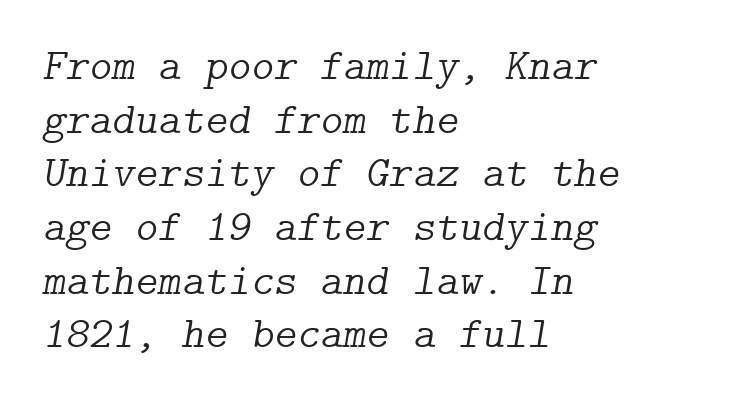
Q: Is the text bold? A: No.
Q: Is the text italic (slanted)? A: Yes, it leans right by about 9 degrees.
Q: Is the typeface a serif or a sans-serif typeface? A: Serif.
Q: Is the text underlined? A: No.
Q: How is the paragraph aligned? A: Left-aligned.
Q: Is the spacing between letters normal or unusually wide? A: Normal.
Q: Width (condensed, normal, or wide)? A: Normal.
Q: Stroke contrast? A: Low.
Q: x-height? A: Medium.
